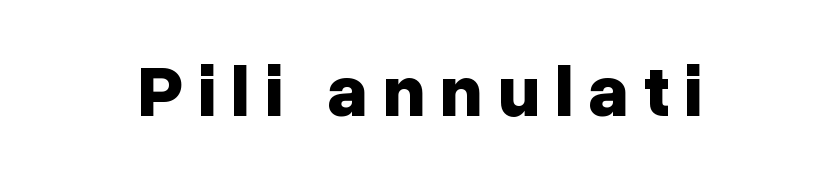
{"serif": "no", "italic": "no", "bold": "yes", "weight": "bold", "width": "normal", "stroke_contrast": "low", "x_height": "medium", "monospaced": "no", "underline": "no", "align": "center", "letter_spacing": "wide", "letter_spacing_em": 0.2, "glyph_px": 73}
